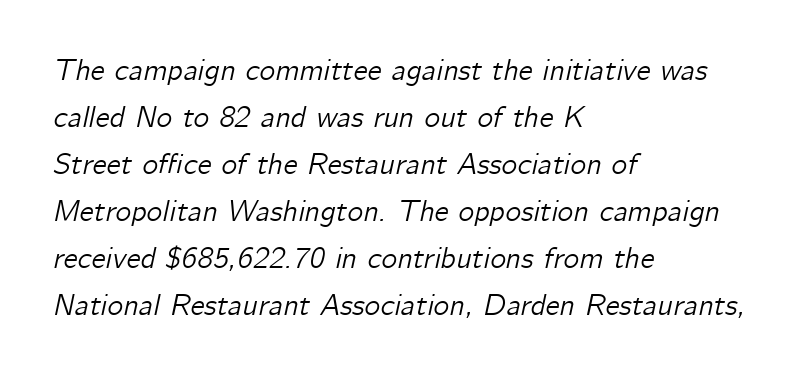
Posture: slanted. Typeset ragged right — the left edge is the straight one. Here the glyphs are tracked normally, forming tight word shapes. Quick note: interline space is typical. The gap between lines stays unmarked. Is this a fixed-width face? No — the glyphs have proportional, varying widths.
